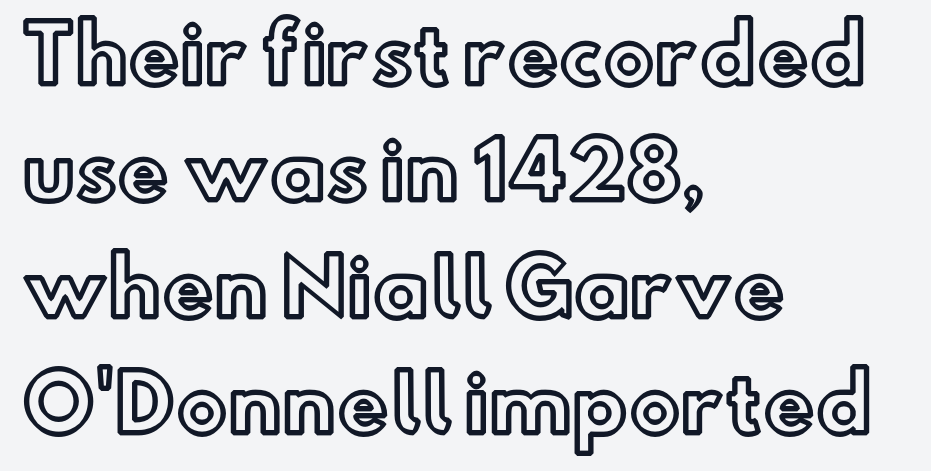
Leading: standard. The text block is weighted toward the left margin, trailing off unevenly rightward. Honestly, the letter spacing is just normal — you wouldn't notice it. Check under the words: just untouched page. A typesetter would call this proportional, since set widths differ per character. Do the letters lean? They stand straight.
